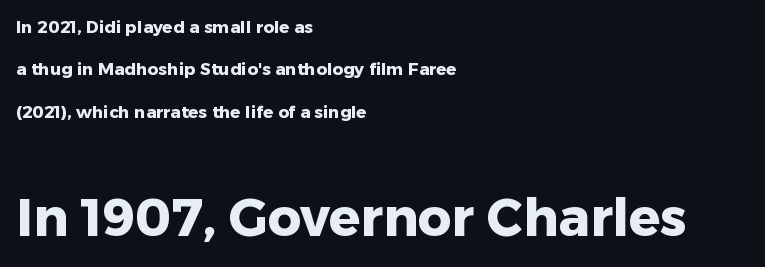
Q: Is the text bold? A: Yes.
Q: Is the text italic (slanted)? A: No, it is upright.
Q: Is the typeface a serif or a sans-serif typeface? A: Sans-serif.
Q: Is the text underlined? A: No.
Q: How is the paragraph aligned? A: Left-aligned.
Q: Is the spacing between letters normal or unusually wide? A: Normal.
Q: Is the spacing between lines tight, normal or loose? A: Loose.
Q: Which block of text is set in a larger size, the first (top) or the second (bottom)? A: The second (bottom) one.
Q: Width (condensed, normal, or wide)? A: Normal.
Q: Stroke contrast? A: Low.
Q: x-height? A: Medium.
Q: Monospaced? A: No.
